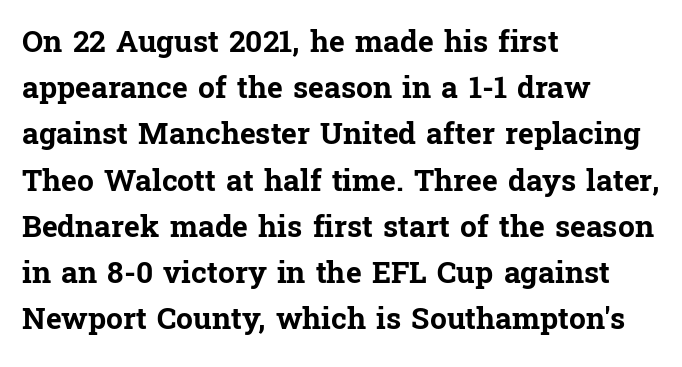
Q: Is the text bold? A: Yes.
Q: Is the text italic (slanted)? A: No, it is upright.
Q: Is the typeface a serif or a sans-serif typeface? A: Serif.
Q: Is the text underlined? A: No.
Q: How is the paragraph aligned? A: Left-aligned.
Q: Is the spacing between letters normal or unusually wide? A: Normal.
Q: Is the spacing between lines tight, normal or loose? A: Normal.
Q: Width (condensed, normal, or wide)? A: Normal.
Q: Stroke contrast? A: Low.
Q: x-height? A: Medium.
Q: Monospaced? A: No.
